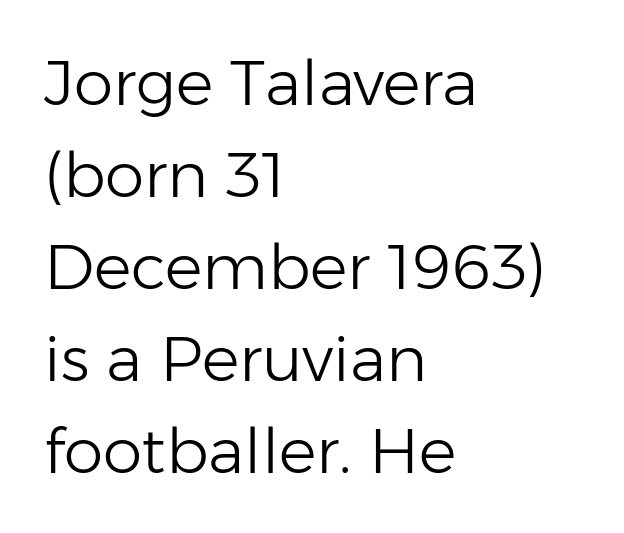
{"serif": "no", "italic": "no", "bold": "no", "weight": "light", "width": "normal", "stroke_contrast": "low", "x_height": "medium", "monospaced": "no", "underline": "no", "align": "left", "line_spacing": "normal", "line_spacing_ratio": 1.46, "letter_spacing": "normal", "letter_spacing_em": 0.0, "glyph_px": 63}
